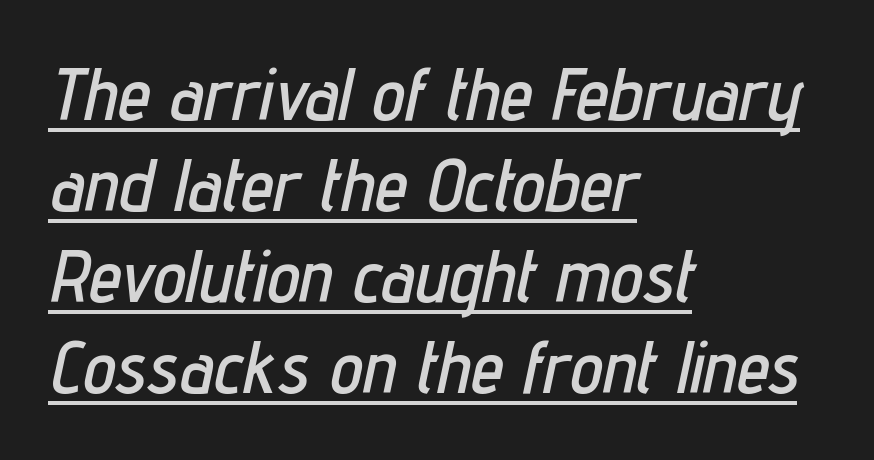
Q: Is the text italic (slanted)? A: Yes, it leans right by about 12 degrees.
Q: Is the text underlined? A: Yes.
Q: How is the paragraph aligned? A: Left-aligned.
Q: Is the spacing between letters normal or unusually wide? A: Normal.
Q: Width (condensed, normal, or wide)? A: Condensed.
Q: Stroke contrast? A: Low.
Q: x-height? A: Medium.
Q: Monospaced? A: No.
